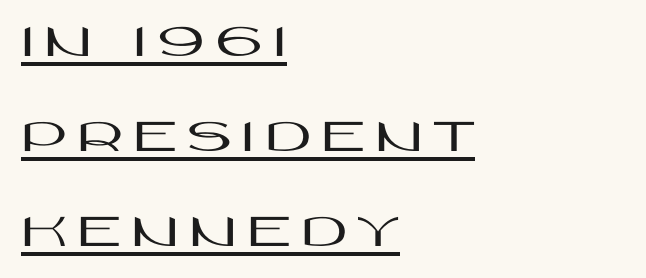
{"serif": "no", "italic": "no", "width": "wide", "stroke_contrast": "high", "x_height": "large", "monospaced": "no", "underline": "yes", "align": "left", "line_spacing": "loose", "line_spacing_ratio": 1.94, "letter_spacing": "wide", "letter_spacing_em": 0.21, "glyph_px": 49}
